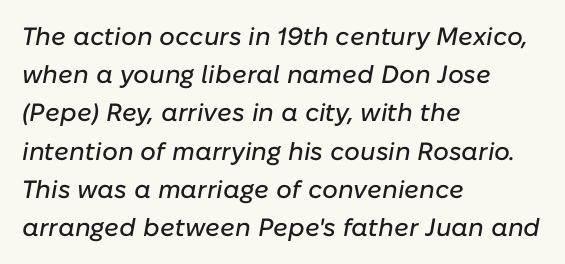
{"italic": "yes", "lean": "right", "slant_degrees": 10, "underline": "no", "align": "left", "line_spacing": "normal", "line_spacing_ratio": 1.53, "letter_spacing": "normal", "letter_spacing_em": 0.0, "glyph_px": 25}
